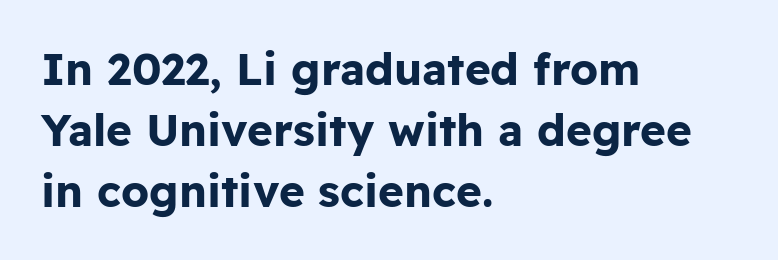
The image shows 44 px bold sans-serif type, upright; set left-aligned, normal line spacing (1.39x), normal letter spacing, not underlined; low stroke contrast and a medium x-height.
